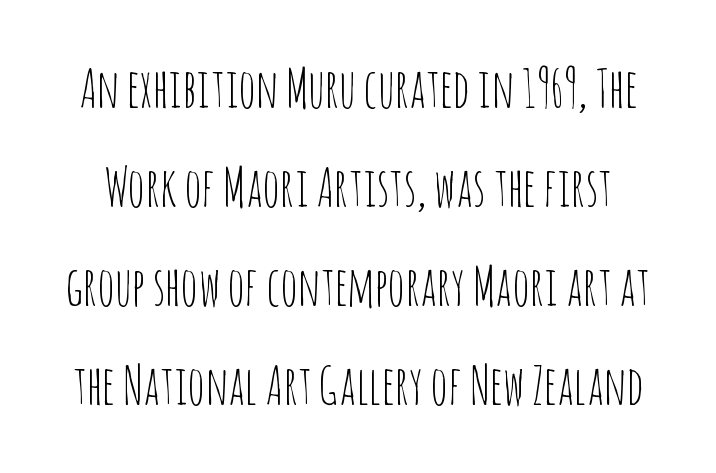
The image shows 53 px thin, condensed sans-serif type, upright; set line spacing 1.87x, normal letter spacing, not underlined; low stroke contrast and a large x-height.
